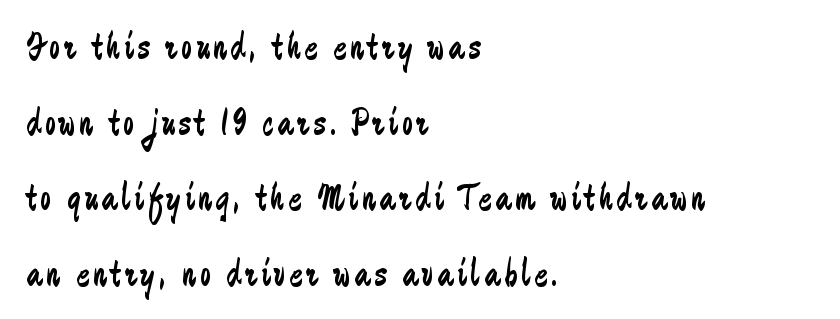
The image shows 39 px regular-weight, condensed sans-serif type; set left-aligned, loose line spacing (1.94x), not underlined; low stroke contrast and a medium x-height.
